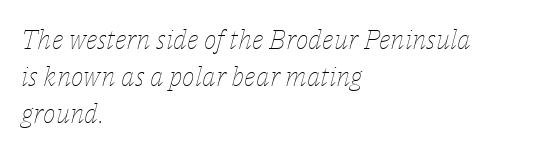
{"italic": "yes", "lean": "right", "slant_degrees": 14, "bold": "no", "underline": "no", "align": "left", "line_spacing": "normal", "line_spacing_ratio": 1.37, "letter_spacing": "normal", "letter_spacing_em": 0.0, "glyph_px": 27}
